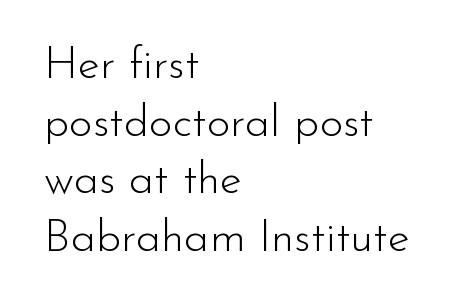
{"serif": "no", "italic": "no", "bold": "no", "weight": "light", "width": "normal", "stroke_contrast": "low", "x_height": "small", "monospaced": "no", "underline": "no", "align": "left", "line_spacing": "normal", "line_spacing_ratio": 1.28, "letter_spacing": "normal", "letter_spacing_em": 0.0, "glyph_px": 45}
